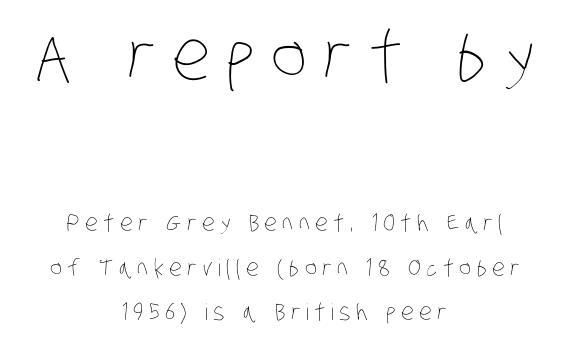
The image shows 69 px thin, condensed type; set centered, loose line spacing (1.94x), unusually wide letter spacing (+0.24 em), not underlined; the first (top) block is 3.0x larger; low stroke contrast and a large x-height.
